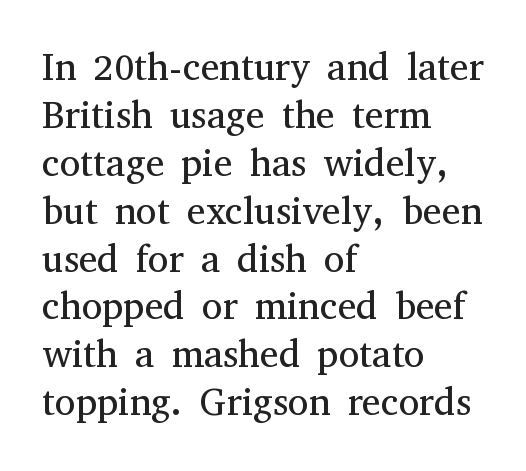
The image shows 38 px regular-weight serif type, upright; set left-aligned, normal line spacing (1.26x), normal letter spacing, not underlined; medium stroke contrast and a medium x-height.
